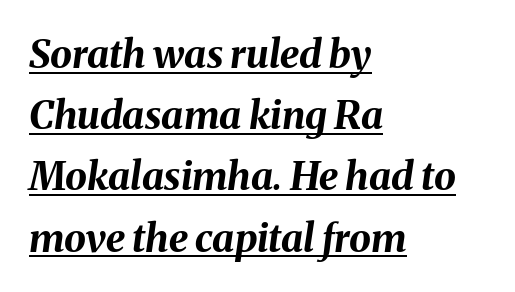
{"italic": "yes", "lean": "right", "slant_degrees": 8, "bold": "yes", "weight": "bold", "width": "normal", "stroke_contrast": "medium", "x_height": "medium", "monospaced": "no", "underline": "yes", "align": "left", "line_spacing": "normal", "line_spacing_ratio": 1.57, "letter_spacing": "normal", "letter_spacing_em": 0.0, "glyph_px": 39}
